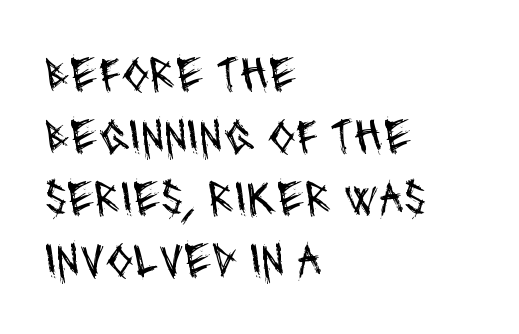
Q: Is the text bold? A: No.
Q: Is the typeface a serif or a sans-serif typeface? A: Sans-serif.
Q: Is the text underlined? A: No.
Q: How is the paragraph aligned? A: Left-aligned.
Q: Is the spacing between letters normal or unusually wide? A: Normal.
Q: Width (condensed, normal, or wide)? A: Condensed.
Q: Stroke contrast? A: Medium.
Q: x-height? A: Large.
Q: Monospaced? A: No.
